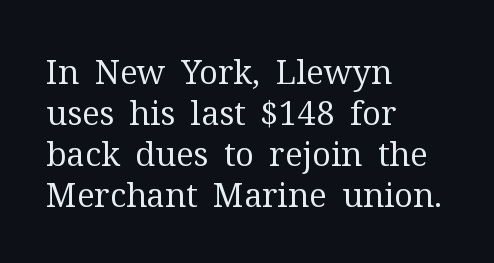
{"serif": "yes", "italic": "no", "bold": "no", "weight": "regular", "width": "normal", "stroke_contrast": "medium", "x_height": "medium", "monospaced": "no", "underline": "no", "align": "left", "line_spacing_ratio": 1.24, "letter_spacing": "normal", "letter_spacing_em": 0.0, "glyph_px": 33}
